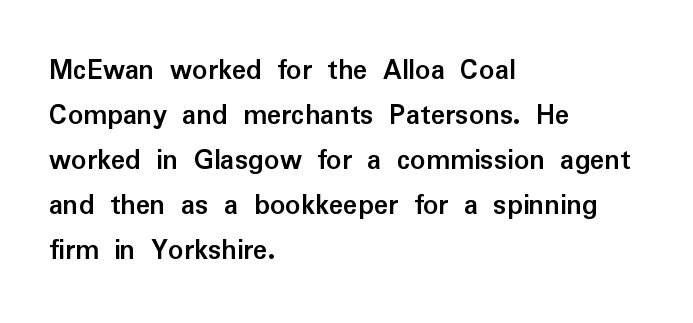
{"serif": "no", "italic": "no", "bold": "yes", "weight": "semibold", "width": "normal", "stroke_contrast": "low", "x_height": "medium", "monospaced": "no", "underline": "no", "align": "left", "line_spacing": "normal", "line_spacing_ratio": 1.5, "letter_spacing": "normal", "letter_spacing_em": 0.0, "glyph_px": 30}
